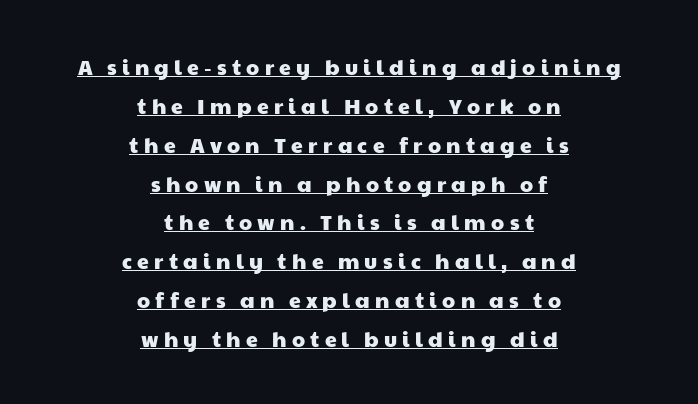
Q: Is the text underlined? A: Yes.
Q: How is the paragraph aligned? A: Centered.
Q: Is the spacing between letters normal or unusually wide? A: Unusually wide.
